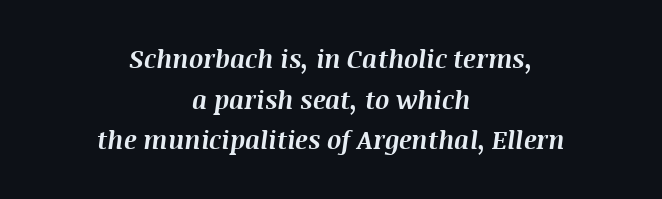
{"italic": "yes", "lean": "right", "slant_degrees": 8, "bold": "yes", "underline": "no", "align": "center", "line_spacing": "normal", "line_spacing_ratio": 1.63, "letter_spacing": "normal", "letter_spacing_em": 0.0, "glyph_px": 25}
